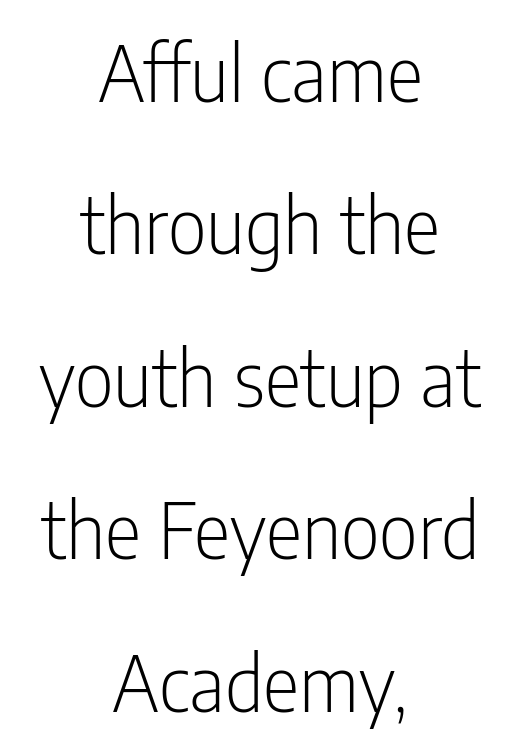
Q: Is the text bold? A: No.
Q: Is the text italic (slanted)? A: No, it is upright.
Q: Is the typeface a serif or a sans-serif typeface? A: Sans-serif.
Q: Is the text underlined? A: No.
Q: How is the paragraph aligned? A: Centered.
Q: Is the spacing between letters normal or unusually wide? A: Normal.
Q: Is the spacing between lines tight, normal or loose? A: Loose.
Q: Width (condensed, normal, or wide)? A: Condensed.
Q: Stroke contrast? A: Low.
Q: x-height? A: Medium.
Q: Monospaced? A: No.
